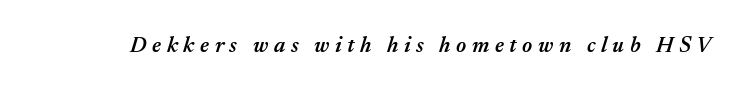
The image shows 22 px text type, italic (leaning right); set unusually wide letter spacing (+0.25 em), not underlined.
